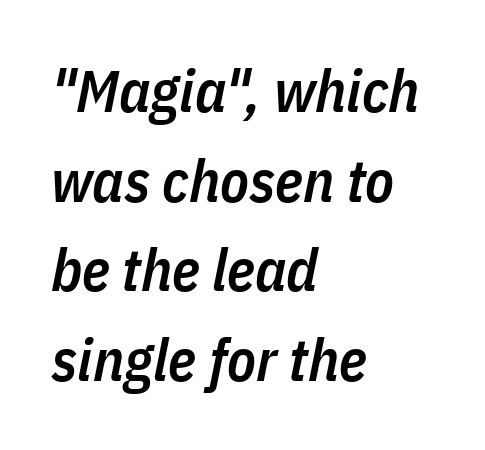
These lines are set flush left with a ragged right edge. Summary of weight: moderately heavy, a semibold. Normally led — the rows are evenly, conventionally spaced. Check the space under the baseline: it is left empty. Nobody touched the tracking dial on this one.
